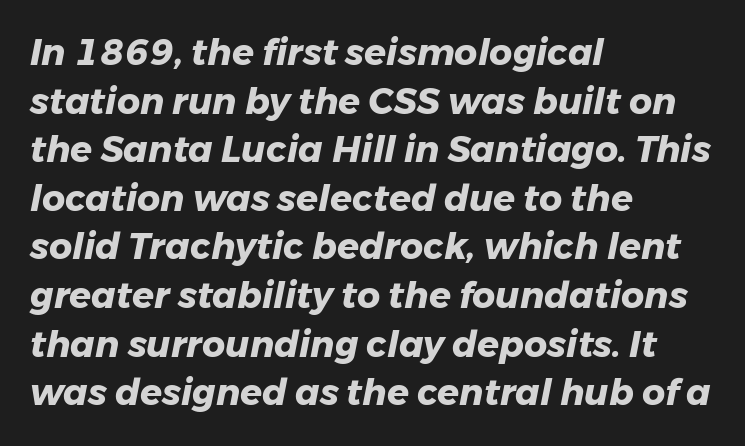
{"italic": "yes", "lean": "right", "slant_degrees": 11, "bold": "yes", "weight": "heavy", "width": "normal", "stroke_contrast": "low", "x_height": "medium", "monospaced": "no", "underline": "no", "align": "left", "line_spacing": "normal", "line_spacing_ratio": 1.35, "letter_spacing": "normal", "letter_spacing_em": 0.0, "glyph_px": 36}
